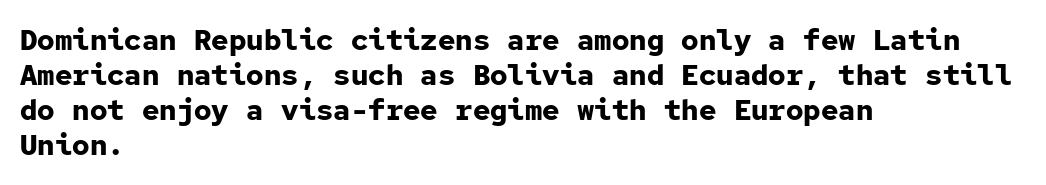
No italicization has been applied; the sample stays upright. Leftover space on each line is placed entirely after the last word. The letters march in equal steps, a hallmark of fixed-pitch type. Nope, no serifs anywhere on these letters. What weight is shown? A full bold with thick strokes. There is no visible air inserted between adjacent glyphs.
